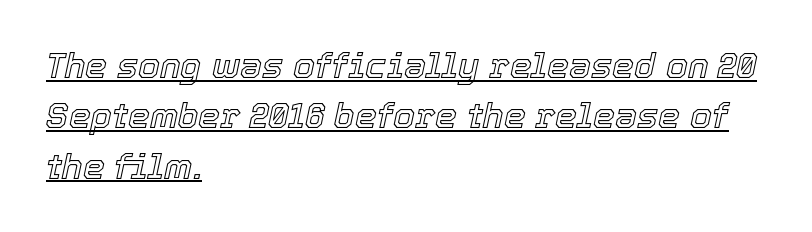
The rendering uses a moderate line-height, typical for paragraphs. A continuous stroke trails under the words, as in a hyperlink. Alignment: flush left. Each letter keeps its own natural width here, so spacing adapts to shape.
